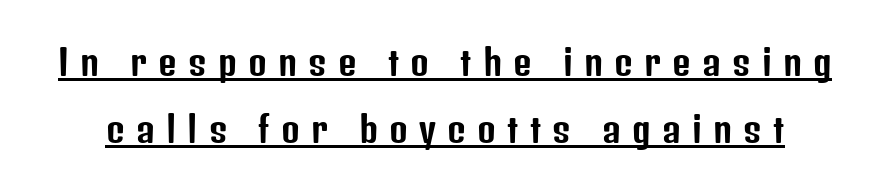
Q: Is the text italic (slanted)? A: No, it is upright.
Q: Is the typeface a serif or a sans-serif typeface? A: Sans-serif.
Q: Is the text underlined? A: Yes.
Q: Is the spacing between letters normal or unusually wide? A: Unusually wide.
Q: Width (condensed, normal, or wide)? A: Condensed.
Q: Stroke contrast? A: Low.
Q: x-height? A: Medium.
Q: Monospaced? A: No.
